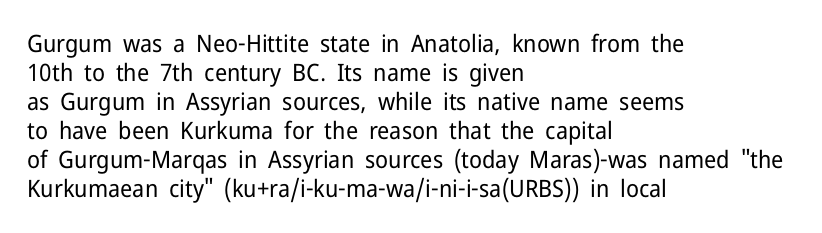
The strokes carry an ordinary text weight at most. Default kerning and tracking; the words read as compact shapes. The gap between lines stays unmarked. Does the lettering tilt? It doesn't — this is upright.
